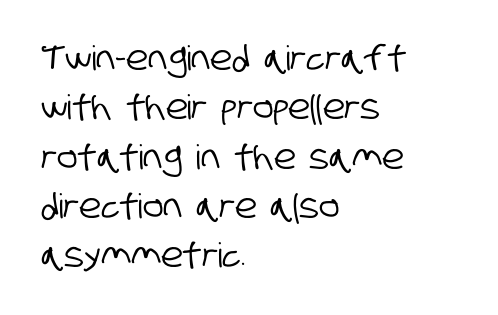
{"serif": "no", "width": "condensed", "stroke_contrast": "low", "x_height": "large", "monospaced": "no", "underline": "no", "align": "left", "line_spacing": "normal", "line_spacing_ratio": 1.45, "letter_spacing": "normal", "letter_spacing_em": 0.0, "glyph_px": 34}
